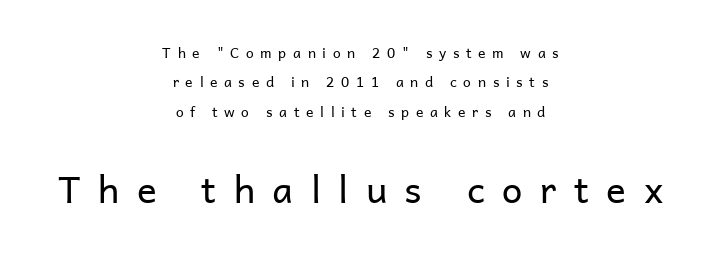
The image shows 37 px regular-weight sans-serif type, upright; set centered, loose line spacing (2.09x), unusually wide letter spacing (+0.47 em), not underlined; the second (bottom) block is 2.64x larger; low stroke contrast and a medium x-height.
